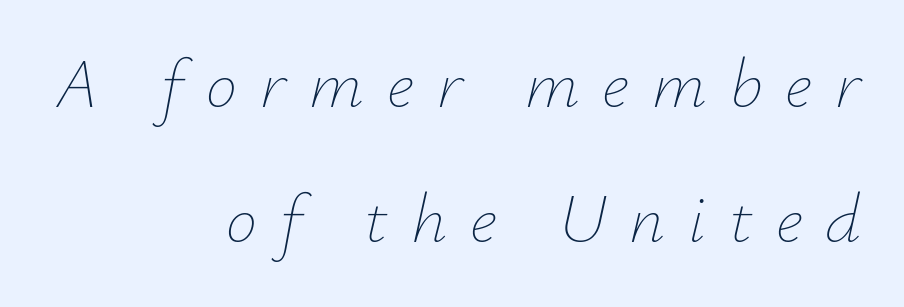
{"italic": "yes", "lean": "right", "slant_degrees": 12, "bold": "no", "weight": "thin", "width": "normal", "stroke_contrast": "low", "x_height": "small", "monospaced": "no", "underline": "no", "align": "right", "line_spacing": "loose", "line_spacing_ratio": 1.93, "letter_spacing": "wide", "letter_spacing_em": 0.33, "glyph_px": 70}
